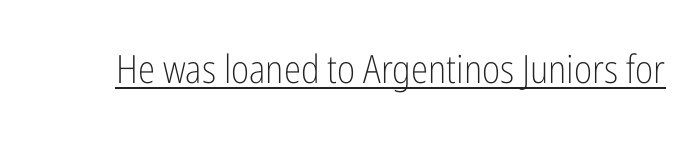
The image shows 39 px light, condensed sans-serif type, upright; set normal letter spacing, underlined; low stroke contrast and a medium x-height.
